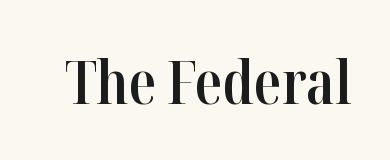
The gap between lines stays unmarked. The rendering shows small feet on the letterforms — a serif design. Emphasis by weight is partial: semibold. Proportional: the letters do not fall into vertical columns. Quick note: not italic, upright.
